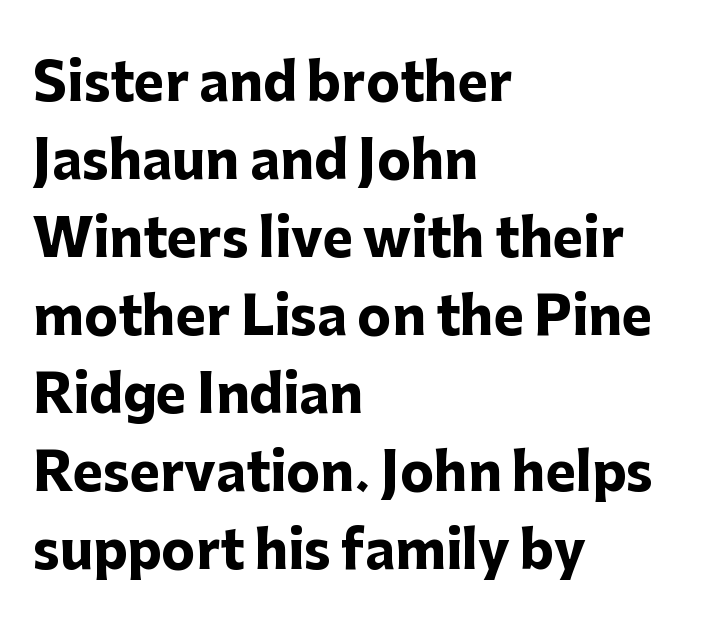
Posture: upright roman. Caption: bold face, heavy strokes. The letters advance in unequal steps, a hallmark of proportional type. Interline gaps are of average width in this sample. Descender tails drop into unmarked territory.
